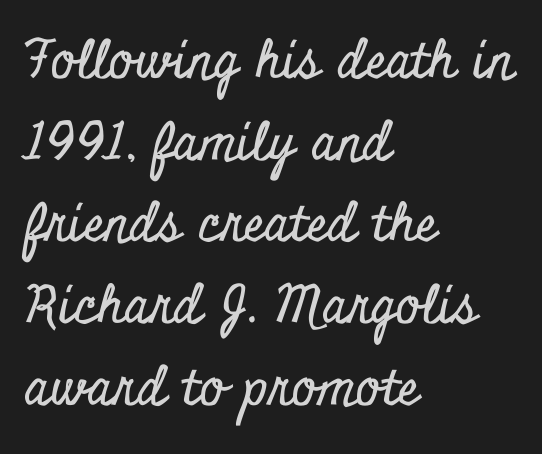
How would I describe the line gaps? Plain and ordinary. In CSS terms this would be text-align: left. You could not count columns in this text — the font is proportionally spaced. Lines of text with bare space underneath.
